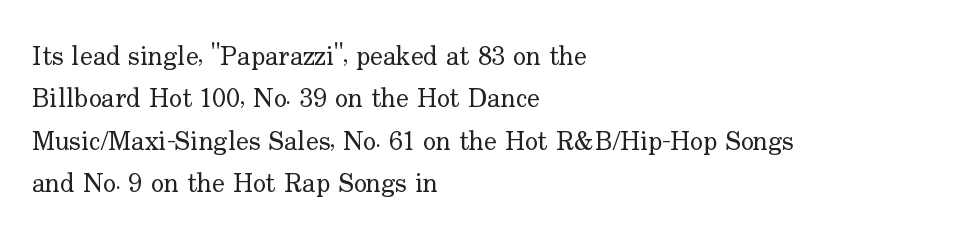
Characters follow at the spacing the type designer built in. Where is the straight margin? On the left. Weight: regular or lighter. Check the space under the baseline: it is left empty. Each new line begins a customary step beneath the previous one.
